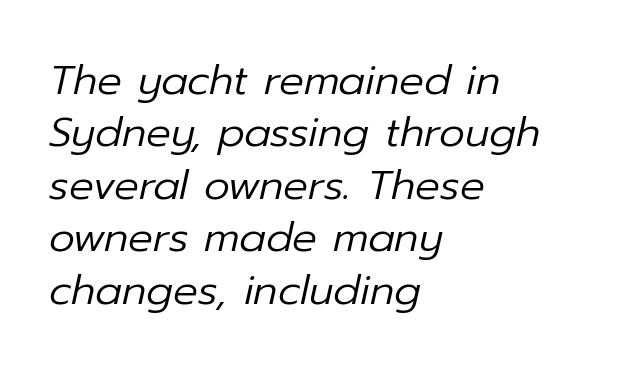
The image shows 41 px regular-weight type, italic (leaning right); set left-aligned, normal line spacing (1.28x), normal letter spacing, not underlined; low stroke contrast and a medium x-height.
